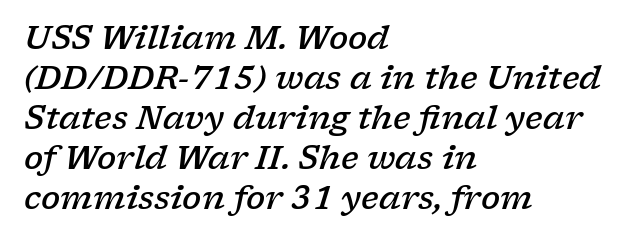
Tracking value appears to be zero — textbook default spacing. These lines carry some extra weight — a demibold, not a full bold. The specimen omits any rule beneath the text block's lines. The letters advance in unequal steps, a hallmark of proportional type. One glance says typical: line gaps are just what's usual. A student would call this left alignment; a typographer would say flush left, rag right.
